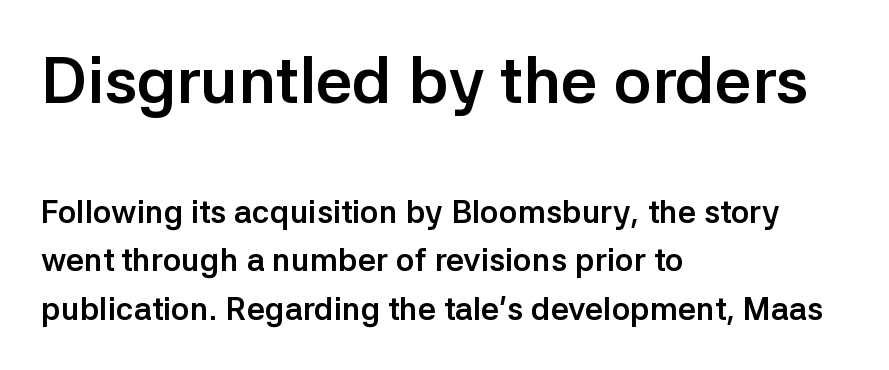
{"serif": "no", "italic": "no", "bold": "yes", "weight": "semibold", "width": "normal", "stroke_contrast": "low", "x_height": "medium", "monospaced": "no", "underline": "no", "align": "left", "line_spacing": "normal", "line_spacing_ratio": 1.52, "letter_spacing": "normal", "letter_spacing_em": 0.0, "larger_block": "first", "size_ratio": 2.03, "glyph_px": 65}
